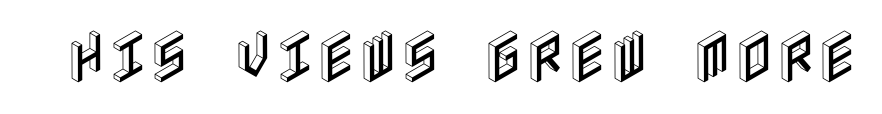
Ordinary non-slanted type is in use. Each row of text sits above clean, open space. The rendering keeps characters at their native spacing.
